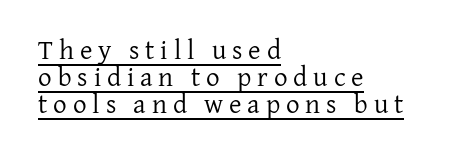
Q: Is the text bold? A: No.
Q: Is the text italic (slanted)? A: No, it is upright.
Q: Is the text underlined? A: Yes.
Q: How is the paragraph aligned? A: Left-aligned.
Q: Is the spacing between letters normal or unusually wide? A: Unusually wide.
Q: Is the spacing between lines tight, normal or loose? A: Tight.
